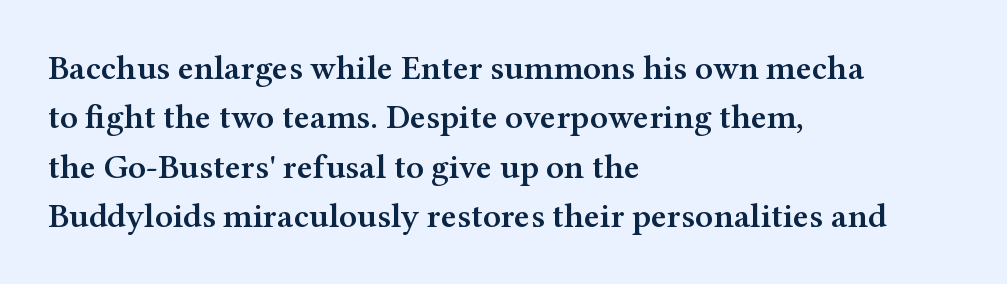
{"serif": "yes", "italic": "no", "bold": "semi", "weight": "semibold", "width": "wide", "stroke_contrast": "medium", "x_height": "medium", "monospaced": "no", "underline": "no", "align": "left", "line_spacing": "normal", "line_spacing_ratio": 1.45, "letter_spacing": "normal", "letter_spacing_em": 0.0, "glyph_px": 34}
